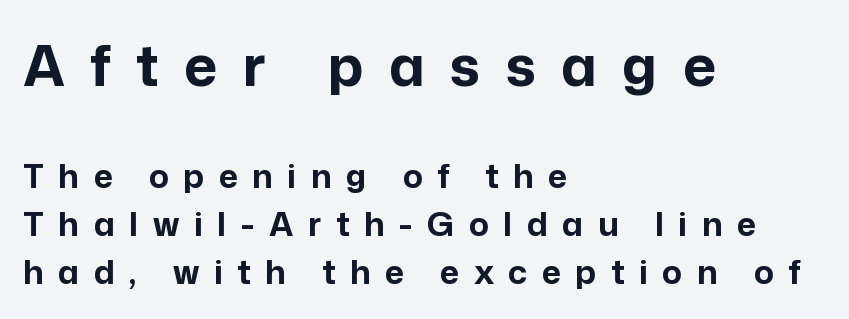
{"serif": "no", "italic": "no", "bold": "yes", "weight": "bold", "width": "normal", "stroke_contrast": "low", "x_height": "medium", "monospaced": "no", "underline": "no", "align": "left", "line_spacing": "normal", "line_spacing_ratio": 1.46, "letter_spacing": "wide", "letter_spacing_em": 0.44, "larger_block": "first", "size_ratio": 1.73, "glyph_px": 57}
